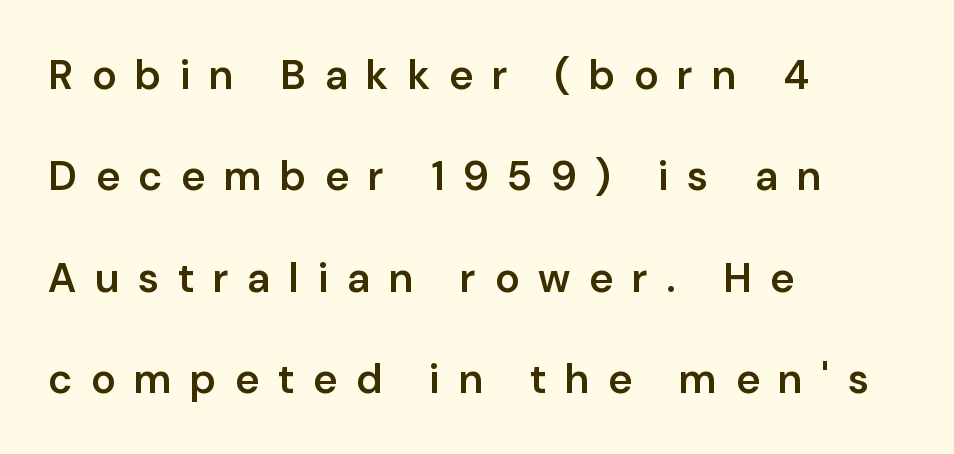
Q: Is the text bold? A: Semi-bold.
Q: Is the text italic (slanted)? A: No, it is upright.
Q: Is the typeface a serif or a sans-serif typeface? A: Sans-serif.
Q: Is the text underlined? A: No.
Q: How is the paragraph aligned? A: Left-aligned.
Q: Is the spacing between letters normal or unusually wide? A: Unusually wide.
Q: Is the spacing between lines tight, normal or loose? A: Loose.
Q: Width (condensed, normal, or wide)? A: Normal.
Q: Stroke contrast? A: Low.
Q: x-height? A: Medium.
Q: Monospaced? A: No.
